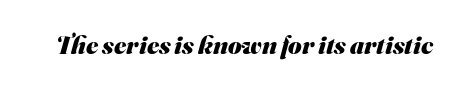
Q: Is the text bold? A: Yes.
Q: Is the text underlined? A: No.
Q: Is the spacing between letters normal or unusually wide? A: Normal.
